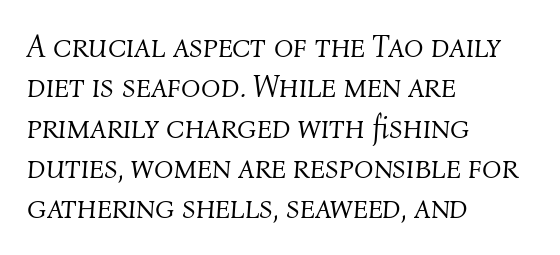
{"italic": "yes", "lean": "right", "slant_degrees": 4, "bold": "no", "weight": "light", "width": "normal", "stroke_contrast": "medium", "x_height": "medium", "monospaced": "no", "underline": "no", "align": "left", "line_spacing": "normal", "line_spacing_ratio": 1.26, "letter_spacing": "normal", "letter_spacing_em": 0.0, "glyph_px": 32}
